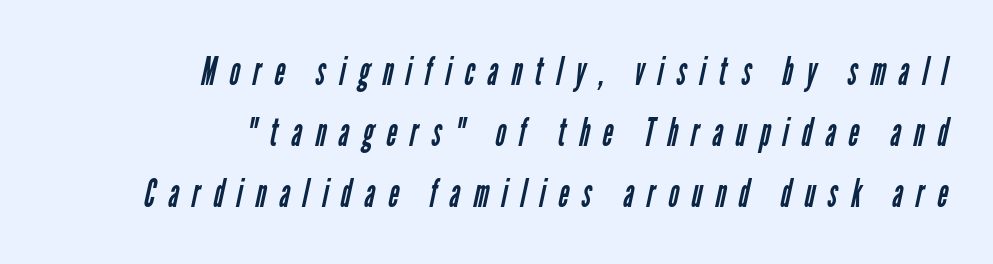
Line ends are locked; line starts wander. Ink coverage per letter is moderate at most. Compared with typical paragraphs, the rows here are spaced about the same. This rendering features lettering with no underline.
